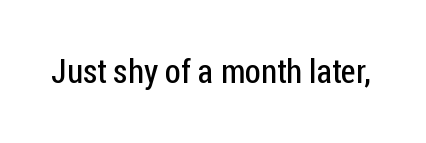
Does the type have serifs? No, each stem ends abruptly. This sample has the flowing, uneven cadence of proportional lettering. Nobody drew a line under any word here. A roman cut, with each character standing at attention.
